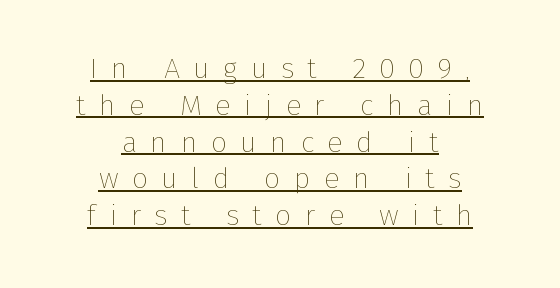
The leading is moderate, giving the passage an even texture. Summary of weight: not heavy and not bold. The tracking jumps out immediately: characters are airy and widely separated. A baseline rule has been typeset under these characters.
